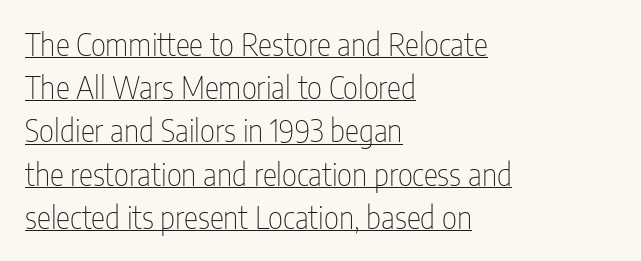
Q: Is the text bold? A: No.
Q: Is the text italic (slanted)? A: No, it is upright.
Q: Is the typeface a serif or a sans-serif typeface? A: Sans-serif.
Q: Is the text underlined? A: Yes.
Q: How is the paragraph aligned? A: Left-aligned.
Q: Is the spacing between letters normal or unusually wide? A: Normal.
Q: Is the spacing between lines tight, normal or loose? A: Normal.
Q: Width (condensed, normal, or wide)? A: Condensed.
Q: Stroke contrast? A: Low.
Q: x-height? A: Medium.
Q: Monospaced? A: No.
